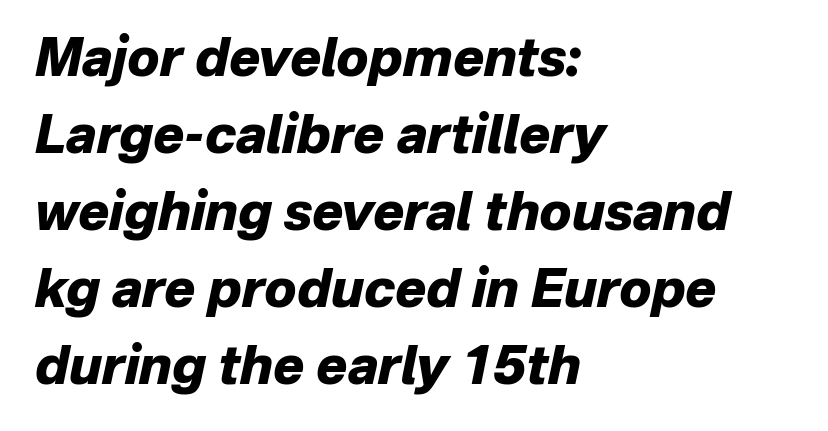
Q: Is the text bold? A: Yes.
Q: Is the text italic (slanted)? A: Yes, it leans right by about 12 degrees.
Q: Is the text underlined? A: No.
Q: How is the paragraph aligned? A: Left-aligned.
Q: Is the spacing between letters normal or unusually wide? A: Normal.
Q: Is the spacing between lines tight, normal or loose? A: Normal.
Q: Width (condensed, normal, or wide)? A: Normal.
Q: Stroke contrast? A: Low.
Q: x-height? A: Medium.
Q: Monospaced? A: No.
